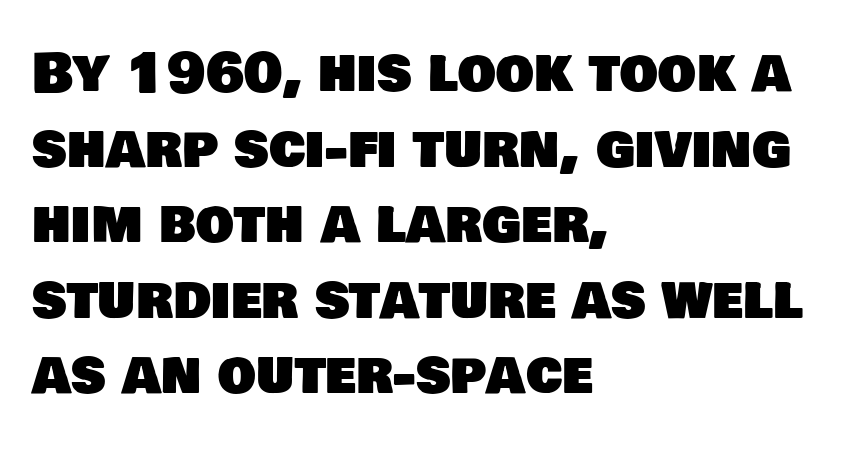
Q: Is the typeface a serif or a sans-serif typeface? A: Sans-serif.
Q: Is the text underlined? A: No.
Q: How is the paragraph aligned? A: Left-aligned.
Q: Is the spacing between letters normal or unusually wide? A: Normal.
Q: Is the spacing between lines tight, normal or loose? A: Normal.
Q: Width (condensed, normal, or wide)? A: Normal.
Q: Stroke contrast? A: Low.
Q: x-height? A: Large.
Q: Monospaced? A: No.
